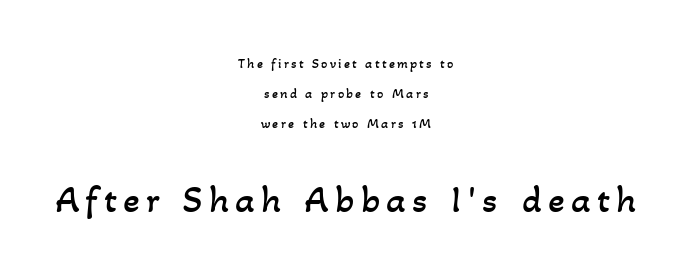
{"bold": "no", "weight": "regular", "width": "normal", "stroke_contrast": "low", "x_height": "small", "monospaced": "no", "underline": "no", "align": "center", "line_spacing": "loose", "line_spacing_ratio": 2.13, "larger_block": "second", "size_ratio": 2.79, "glyph_px": 39}
